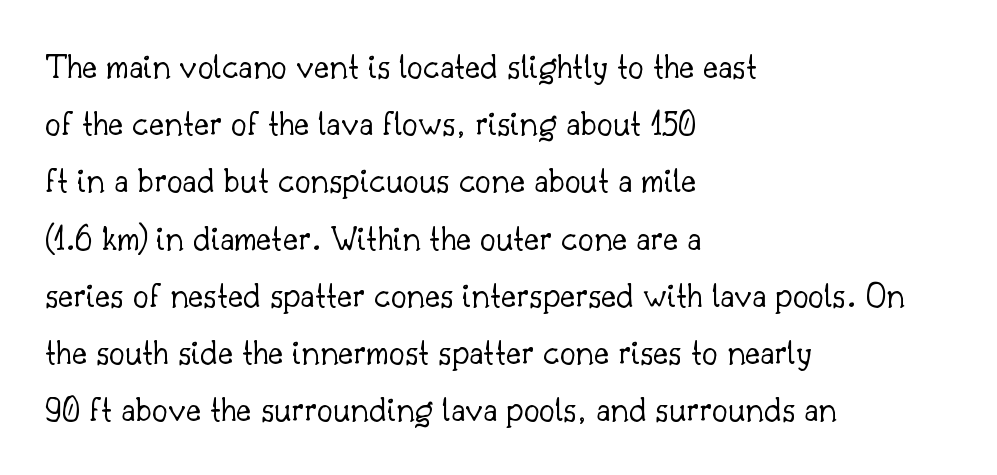
The image shows 36 px light type, upright; set left-aligned, normal line spacing (1.59x), normal letter spacing, not underlined; low stroke contrast and a small x-height.
